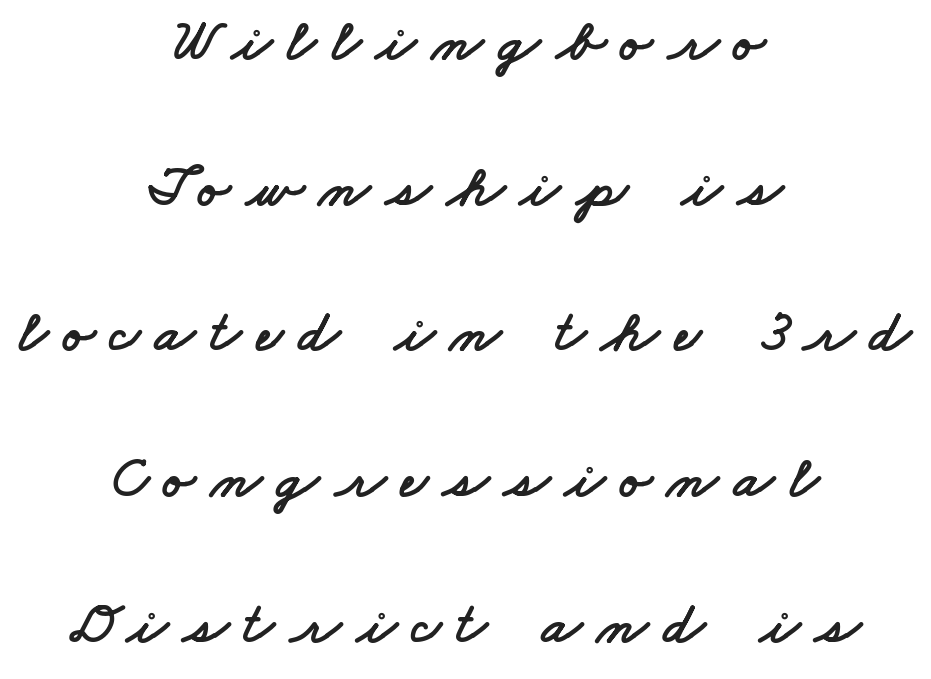
Here the designer chose a conventional face with non-uniform glyph widths. The face used here is rendered with a markedly widened letterfit. Look at the bottom of the vertical strokes: they stop flat, with no serifs. What's the leading like? Stretched, with rows far apart.
